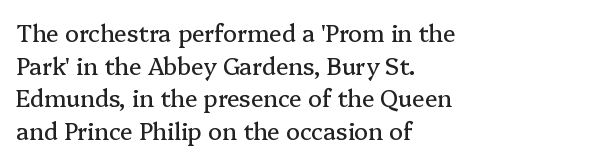
{"italic": "no", "underline": "no", "align": "left", "line_spacing": "normal", "line_spacing_ratio": 1.42, "letter_spacing": "normal", "letter_spacing_em": 0.0, "glyph_px": 23}
